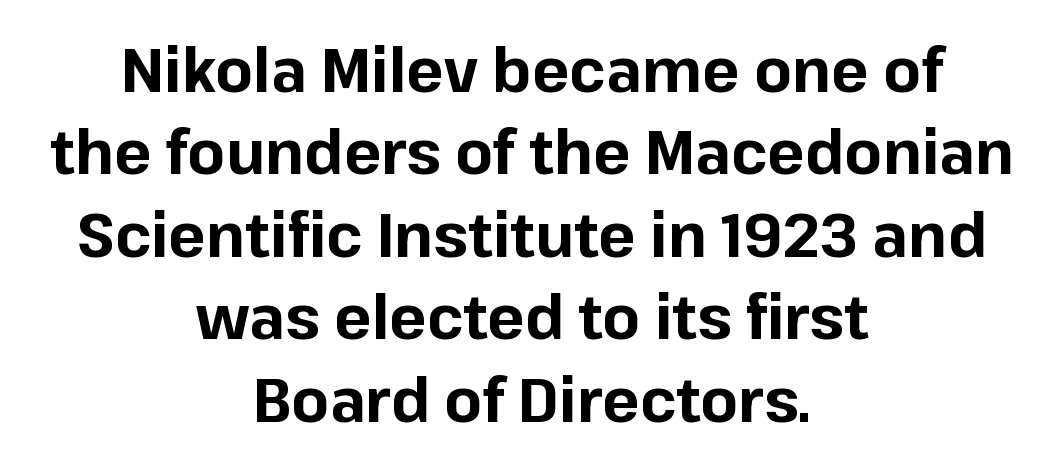
Q: Is the text bold? A: Yes.
Q: Is the text italic (slanted)? A: No, it is upright.
Q: Is the typeface a serif or a sans-serif typeface? A: Sans-serif.
Q: Is the text underlined? A: No.
Q: How is the paragraph aligned? A: Centered.
Q: Is the spacing between letters normal or unusually wide? A: Normal.
Q: Is the spacing between lines tight, normal or loose? A: Normal.
Q: Width (condensed, normal, or wide)? A: Normal.
Q: Stroke contrast? A: Low.
Q: x-height? A: Medium.
Q: Monospaced? A: No.
